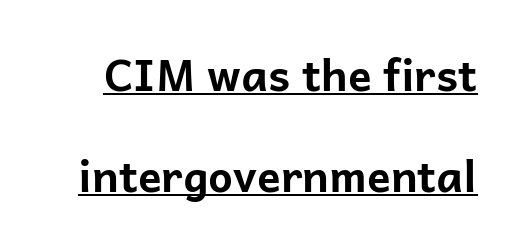
The image shows 44 px bold sans-serif type, upright; set loose line spacing (2.3x), normal letter spacing, underlined; low stroke contrast and a medium x-height.
